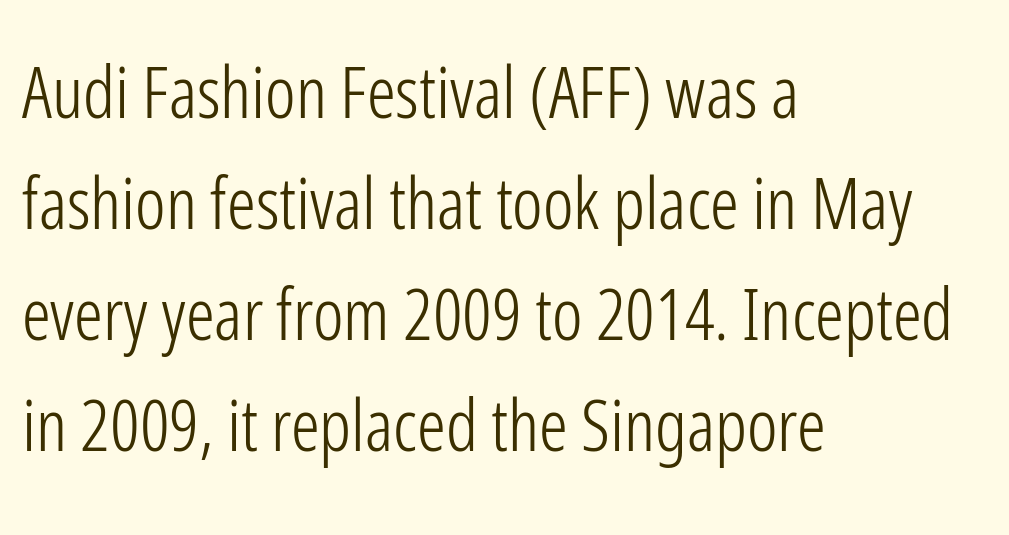
{"serif": "no", "italic": "no", "bold": "no", "weight": "light", "width": "condensed", "stroke_contrast": "low", "x_height": "medium", "monospaced": "no", "underline": "no", "align": "left", "line_spacing": "normal", "line_spacing_ratio": 1.54, "letter_spacing": "normal", "letter_spacing_em": 0.0, "glyph_px": 72}
